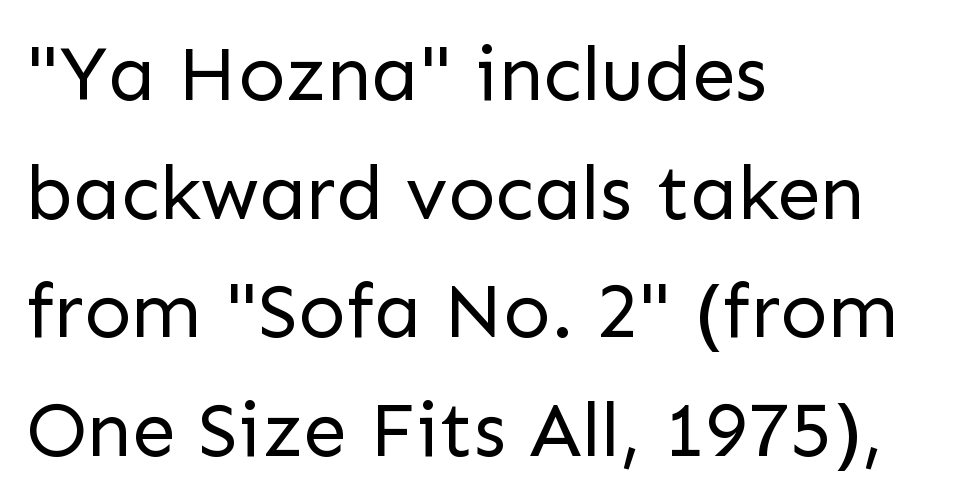
Q: Is the text bold? A: No.
Q: Is the text italic (slanted)? A: No, it is upright.
Q: Is the typeface a serif or a sans-serif typeface? A: Sans-serif.
Q: Is the text underlined? A: No.
Q: How is the paragraph aligned? A: Left-aligned.
Q: Is the spacing between letters normal or unusually wide? A: Normal.
Q: Is the spacing between lines tight, normal or loose? A: Normal.
Q: Width (condensed, normal, or wide)? A: Normal.
Q: Stroke contrast? A: Low.
Q: x-height? A: Medium.
Q: Monospaced? A: No.
